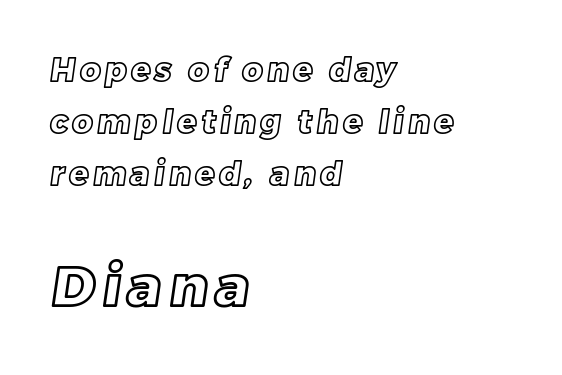
The paragraph has a hard left edge and a soft right edge. Each letter keeps its own natural width here, so spacing adapts to shape. The string is rendered with underlining switched off. Top chunk: small. Bottom chunk: large. Summary of vertical rhythm: regular, with standard interline spacing.
